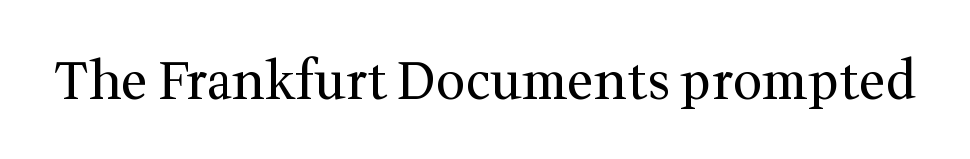
Short note: letters normally spaced. Designer's note — italics off, roman on. Bare-footed words on every line. Nothing heavy about these letters — not bold at all.
